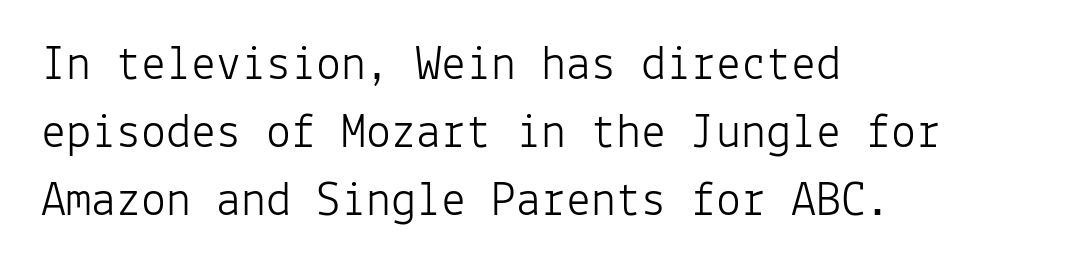
Q: Is the text bold? A: No.
Q: Is the text italic (slanted)? A: No, it is upright.
Q: Is the typeface a serif or a sans-serif typeface? A: Sans-serif.
Q: Is the text underlined? A: No.
Q: How is the paragraph aligned? A: Left-aligned.
Q: Is the spacing between letters normal or unusually wide? A: Normal.
Q: Is the spacing between lines tight, normal or loose? A: Normal.
Q: Width (condensed, normal, or wide)? A: Normal.
Q: Stroke contrast? A: Low.
Q: x-height? A: Medium.
Q: Monospaced? A: Yes.
